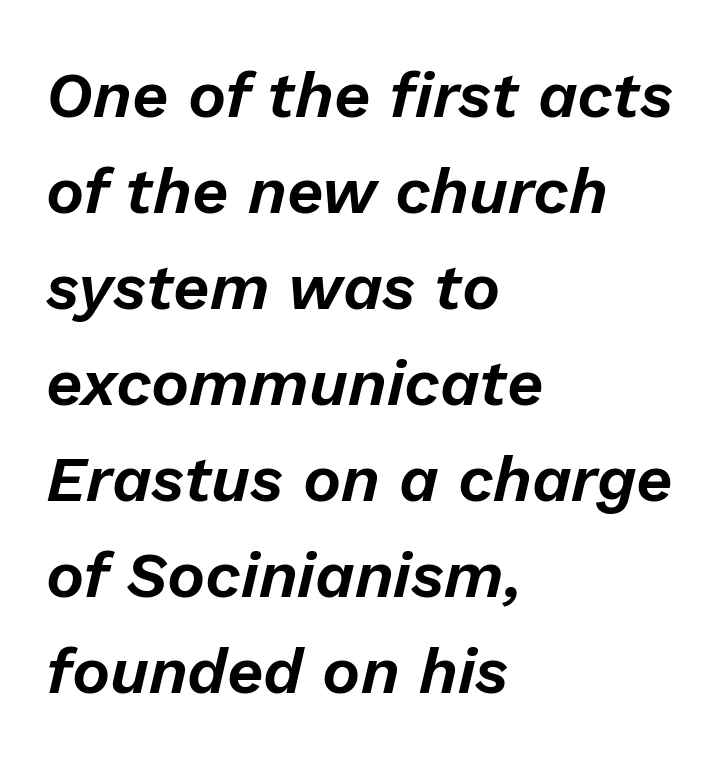
Q: Is the text italic (slanted)? A: Yes, it leans right by about 13 degrees.
Q: Is the text underlined? A: No.
Q: How is the paragraph aligned? A: Left-aligned.
Q: Is the spacing between letters normal or unusually wide? A: Normal.
Q: Is the spacing between lines tight, normal or loose? A: Normal.
Q: Width (condensed, normal, or wide)? A: Normal.
Q: Stroke contrast? A: Low.
Q: x-height? A: Medium.
Q: Monospaced? A: No.
